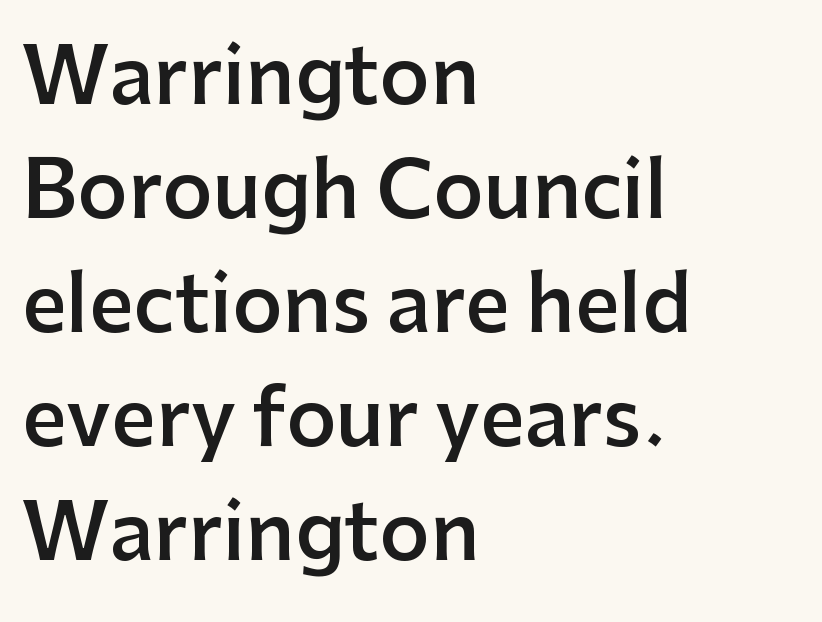
No word sits above an underline. The ragged edge is on the right, which tells us the setting is flush left. Regarding serifs, this sample does without them. Do the characters align in a grid? No, the font is proportional.
